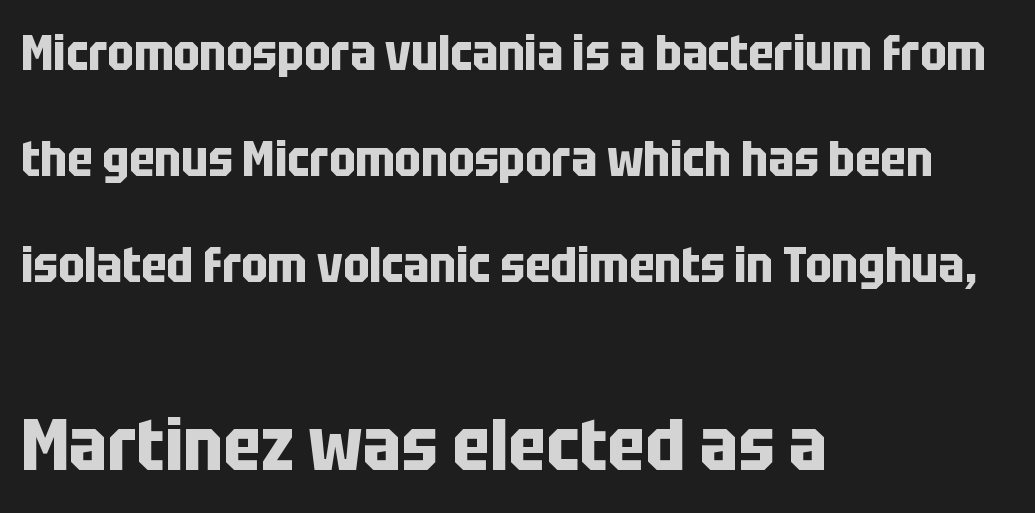
The image shows 73 px bold, condensed sans-serif type, upright; set left-aligned, loose line spacing (2.16x), normal letter spacing, not underlined; the second (bottom) block is 1.49x larger; low stroke contrast and a large x-height.
